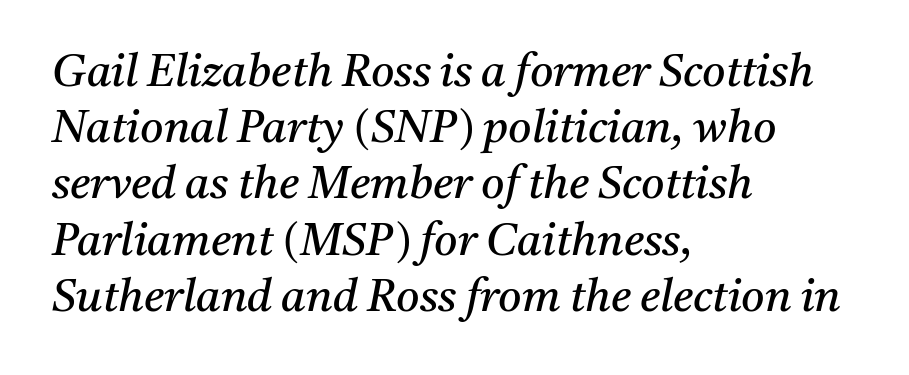
{"serif": "yes", "italic": "yes", "lean": "right", "slant_degrees": 11, "bold": "no", "weight": "regular", "width": "normal", "stroke_contrast": "medium", "x_height": "medium", "monospaced": "no", "underline": "no", "align": "left", "line_spacing": "normal", "line_spacing_ratio": 1.25, "letter_spacing": "normal", "letter_spacing_em": 0.0, "glyph_px": 45}
